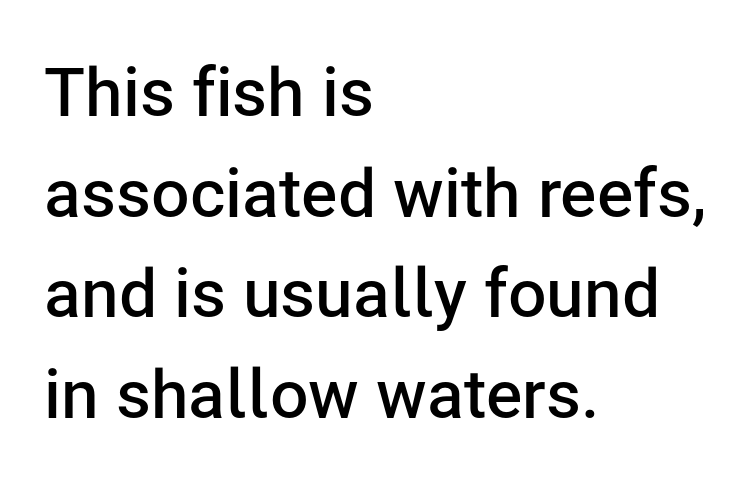
This sample is left-justified, so line endings fall wherever the words run out. Think of a printed novel: that variable character pitch is what you see here. The letters are semibold — heavier than regular but short of a full bold. Unlike a traditional serif, this face leaves its strokes unadorned.
